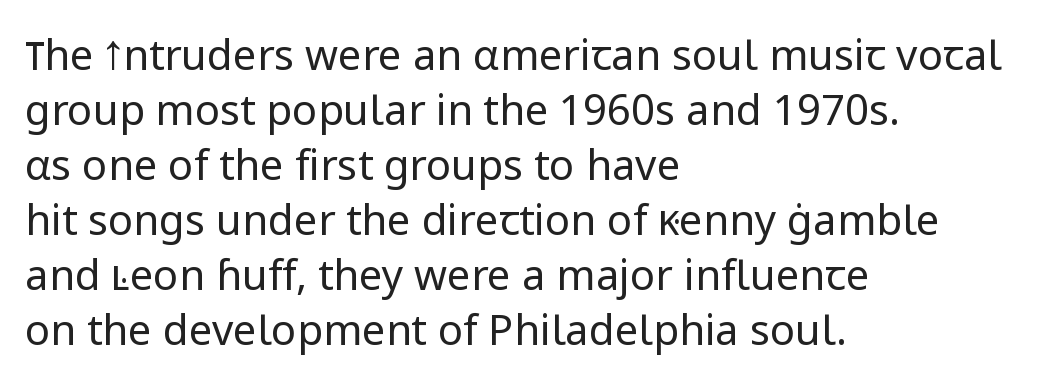
The image shows 42 px regular-weight sans-serif type, upright; set left-aligned, normal line spacing (1.31x), normal letter spacing, not underlined; low stroke contrast and a medium x-height.
